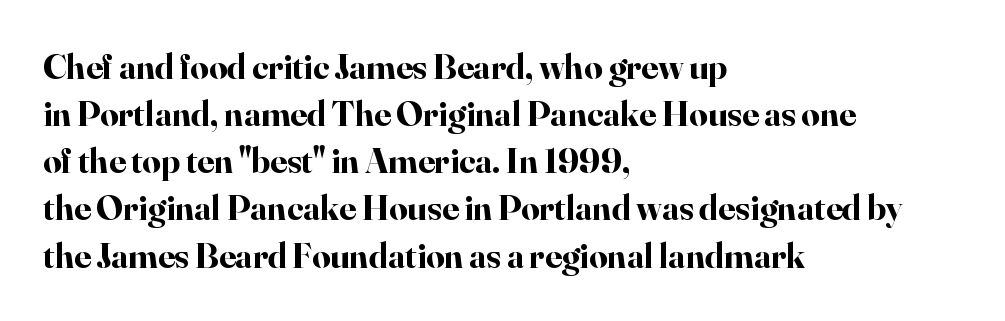
The image shows 36 px bold serif type, upright; set left-aligned, normal line spacing (1.31x), normal letter spacing, not underlined; high stroke contrast and a small x-height.
